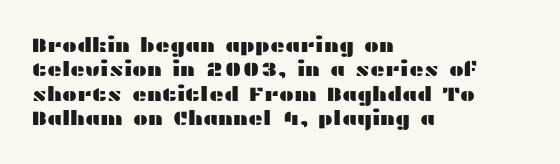
Look at the tracking — it's just the regular setting, nothing added. Horizontal alignment here is leftward, the default for most running prose. Clear beneath every line of the passage. Unlike italic type, these characters show no tilt at all.
